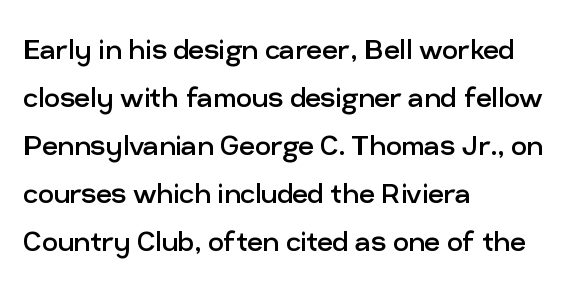
{"serif": "no", "italic": "no", "bold": "no", "weight": "regular", "width": "normal", "stroke_contrast": "low", "x_height": "medium", "monospaced": "no", "underline": "no", "align": "left", "line_spacing": "normal", "line_spacing_ratio": 1.37, "letter_spacing": "normal", "letter_spacing_em": 0.0, "glyph_px": 35}
